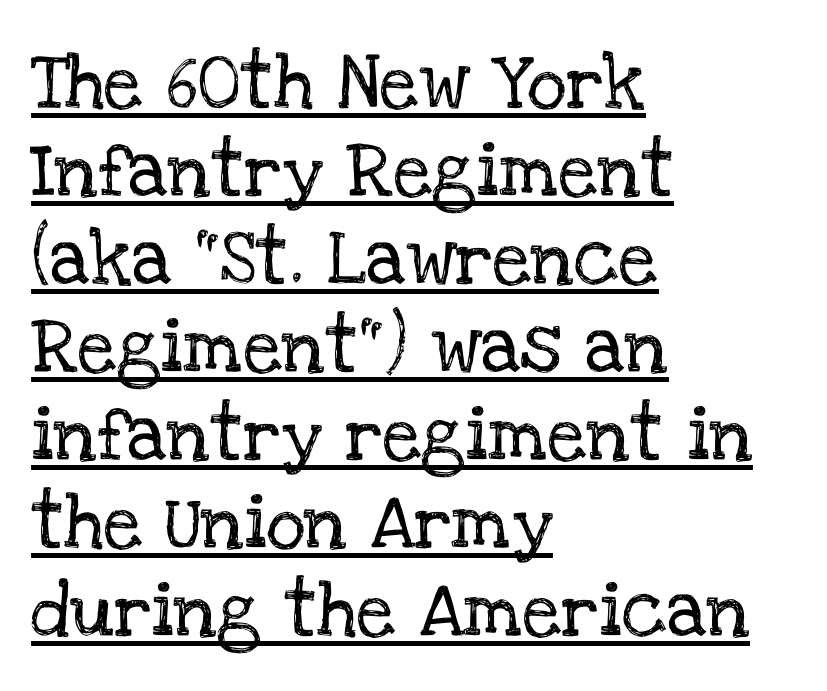
Spacing verdict: proportional, widths tailored to each character. Honestly, the row spacing looks completely unremarkable. Ascenders rise straight up at ninety degrees. The rendered words wear a rule along their underside. A typesetter would call this zero additional tracking.
